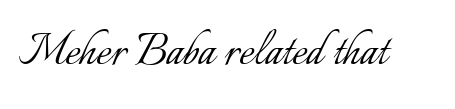
{"bold": "no", "weight": "light", "width": "normal", "stroke_contrast": "low", "x_height": "small", "monospaced": "no", "underline": "no", "letter_spacing": "normal", "letter_spacing_em": 0.0, "glyph_px": 56}
